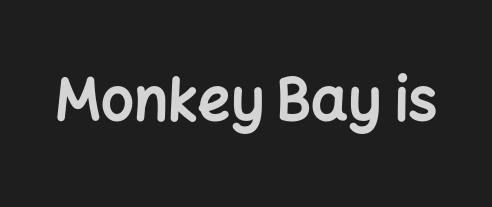
The image shows 58 px bold sans-serif type, upright; set normal letter spacing, not underlined; low stroke contrast and a medium x-height.
